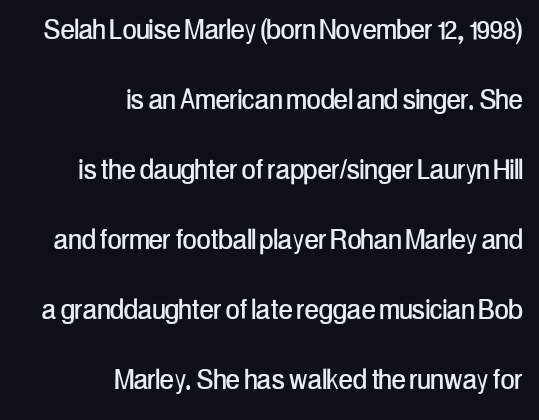
{"serif": "no", "italic": "no", "width": "condensed", "stroke_contrast": "low", "x_height": "medium", "monospaced": "no", "underline": "no", "align": "right", "line_spacing": "loose", "line_spacing_ratio": 2.06, "letter_spacing": "normal", "letter_spacing_em": 0.0, "glyph_px": 34}
